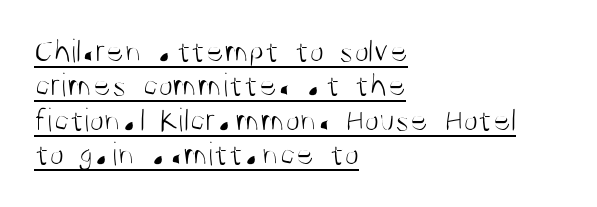
The image shows 34 px light, condensed sans-serif type, upright; set left-aligned, tight line spacing (1.01x), normal letter spacing, underlined; medium stroke contrast and a large x-height.
